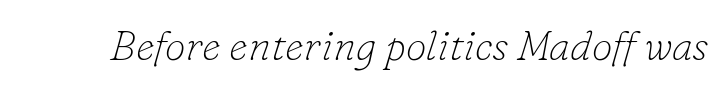
Q: Is the text bold? A: No.
Q: Is the text italic (slanted)? A: Yes, it leans right by about 16 degrees.
Q: Is the typeface a serif or a sans-serif typeface? A: Serif.
Q: Is the text underlined? A: No.
Q: Is the spacing between letters normal or unusually wide? A: Normal.
Q: Width (condensed, normal, or wide)? A: Normal.
Q: Stroke contrast? A: Low.
Q: x-height? A: Small.
Q: Monospaced? A: No.
